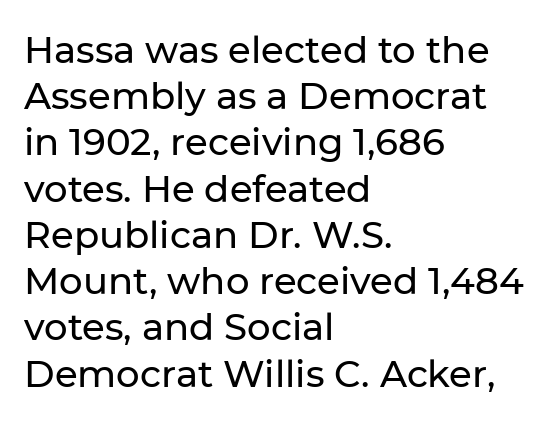
Q: Is the text italic (slanted)? A: No, it is upright.
Q: Is the typeface a serif or a sans-serif typeface? A: Sans-serif.
Q: Is the text underlined? A: No.
Q: How is the paragraph aligned? A: Left-aligned.
Q: Is the spacing between letters normal or unusually wide? A: Normal.
Q: Is the spacing between lines tight, normal or loose? A: Normal.
Q: Width (condensed, normal, or wide)? A: Normal.
Q: Stroke contrast? A: Low.
Q: x-height? A: Medium.
Q: Monospaced? A: No.
